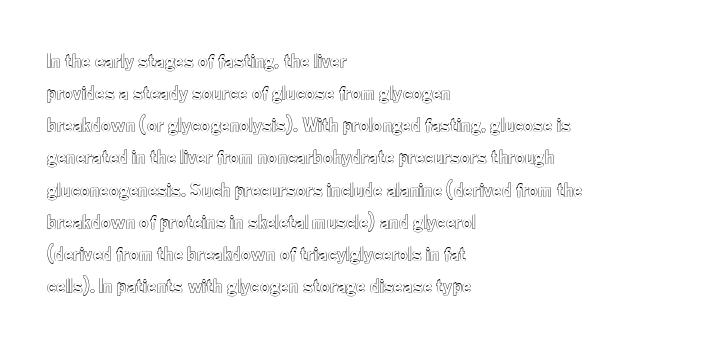
The image shows 21 px text type, upright; set left-aligned, normal line spacing (1.53x), normal letter spacing, not underlined.
